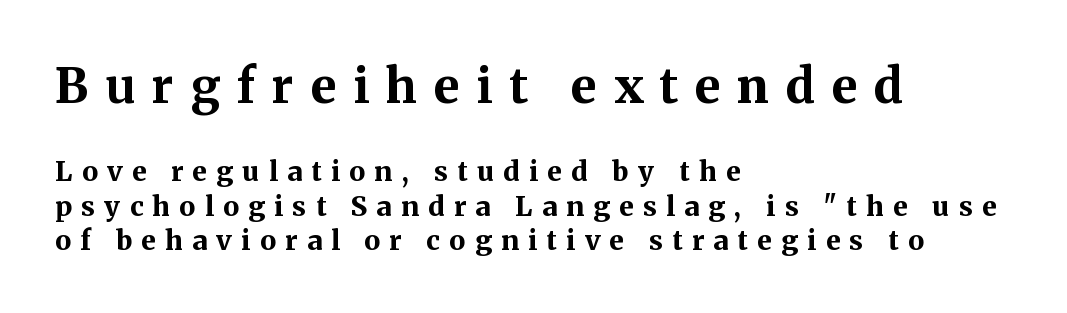
The image shows 48 px bold serif type, upright; set left-aligned, normal line spacing (1.27x), unusually wide letter spacing (+0.35 em), not underlined; the first (top) block is 1.78x larger; medium stroke contrast and a medium x-height.
